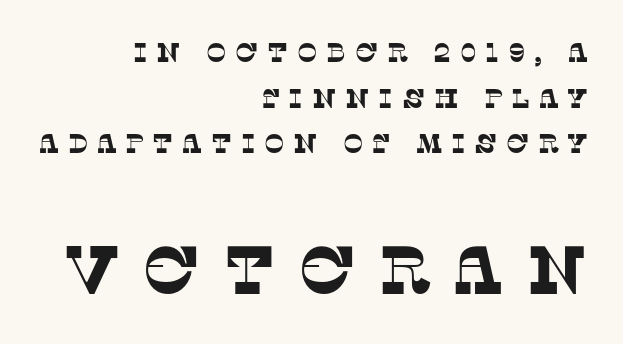
{"serif": "yes", "width": "normal", "stroke_contrast": "low", "x_height": "large", "monospaced": "no", "underline": "no", "align": "right", "line_spacing": "normal", "line_spacing_ratio": 1.69, "letter_spacing": "wide", "letter_spacing_em": 0.32, "larger_block": "second", "size_ratio": 2.52, "glyph_px": 68}
